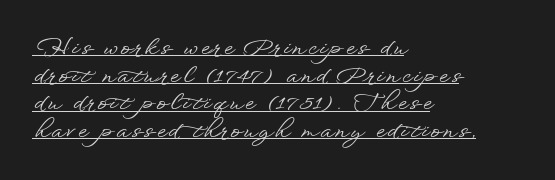
{"underline": "yes", "align": "left", "line_spacing_ratio": 1.2, "glyph_px": 23}
